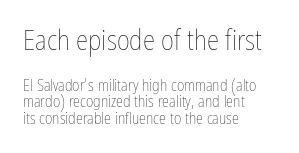
The image shows 28 px thin, condensed type, upright; set left-aligned, tight line spacing (1.02x), normal letter spacing, not underlined; the first (top) block is 1.75x larger; low stroke contrast and a medium x-height.
